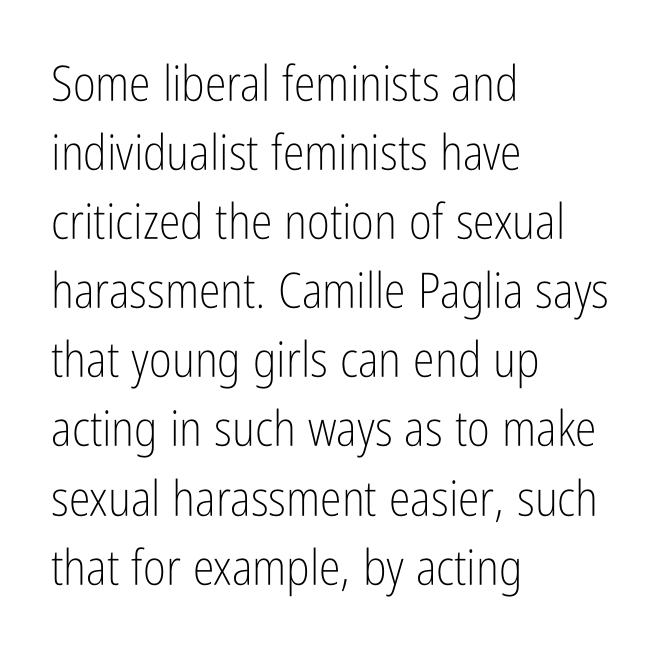
Q: Is the text bold? A: No.
Q: Is the text italic (slanted)? A: No, it is upright.
Q: Is the typeface a serif or a sans-serif typeface? A: Sans-serif.
Q: Is the text underlined? A: No.
Q: How is the paragraph aligned? A: Left-aligned.
Q: Is the spacing between letters normal or unusually wide? A: Normal.
Q: Is the spacing between lines tight, normal or loose? A: Normal.
Q: Width (condensed, normal, or wide)? A: Condensed.
Q: Stroke contrast? A: Low.
Q: x-height? A: Medium.
Q: Monospaced? A: No.
